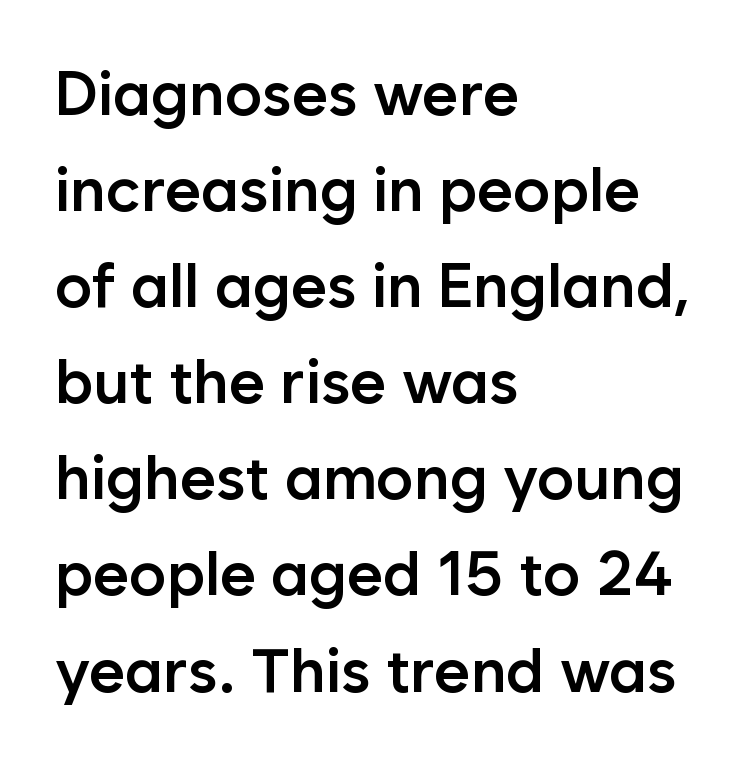
{"serif": "no", "italic": "no", "bold": "semi", "weight": "semibold", "width": "normal", "stroke_contrast": "low", "x_height": "medium", "monospaced": "no", "underline": "no", "align": "left", "line_spacing": "normal", "line_spacing_ratio": 1.55, "letter_spacing": "normal", "letter_spacing_em": 0.0, "glyph_px": 62}
